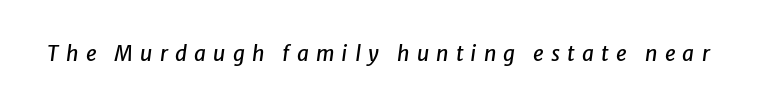
Q: Is the text italic (slanted)? A: Yes, it leans right by about 8 degrees.
Q: Is the text underlined? A: No.
Q: Is the spacing between letters normal or unusually wide? A: Unusually wide.
